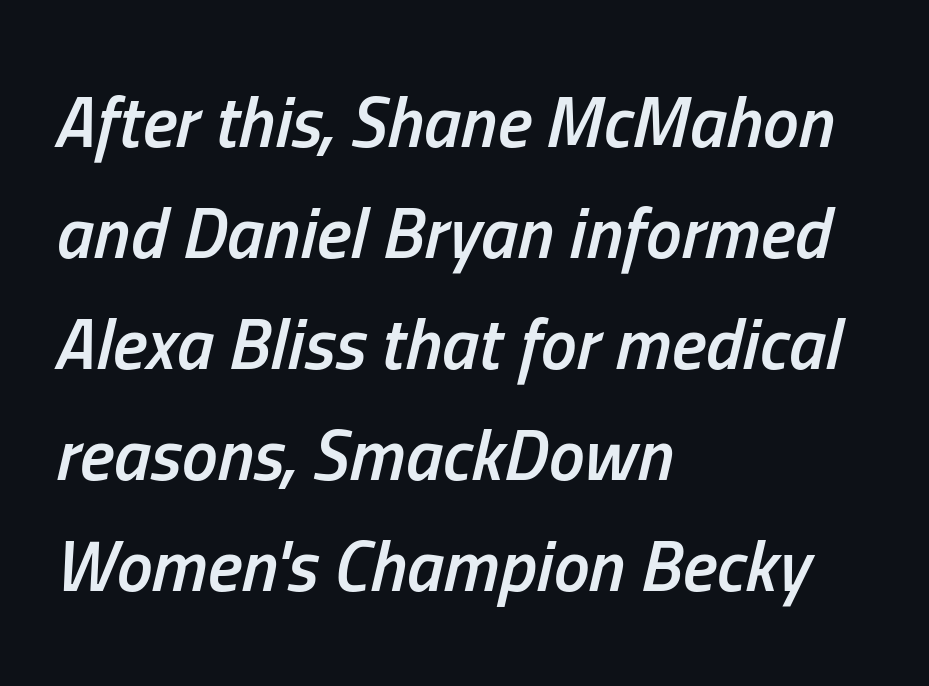
Q: Is the text bold? A: Semi-bold.
Q: Is the text italic (slanted)? A: Yes, it leans right by about 13 degrees.
Q: Is the text underlined? A: No.
Q: How is the paragraph aligned? A: Left-aligned.
Q: Is the spacing between letters normal or unusually wide? A: Normal.
Q: Is the spacing between lines tight, normal or loose? A: Normal.
Q: Width (condensed, normal, or wide)? A: Condensed.
Q: Stroke contrast? A: Low.
Q: x-height? A: Medium.
Q: Monospaced? A: No.
